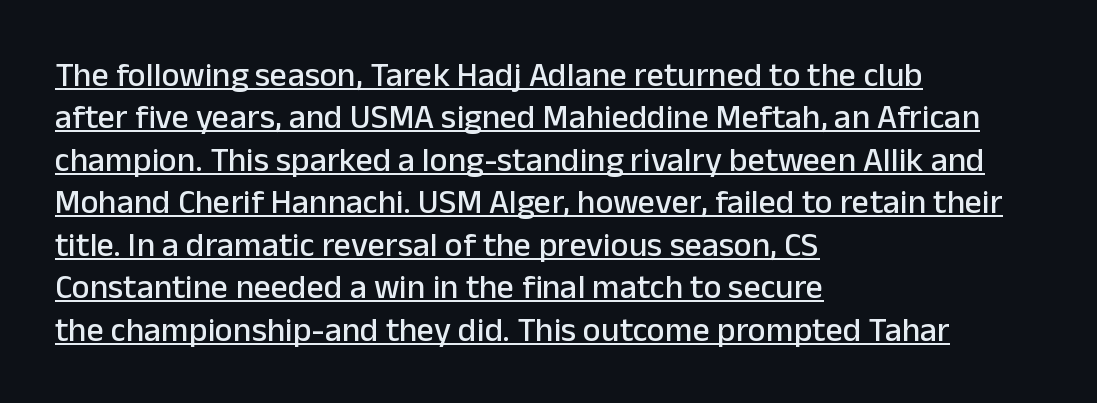
{"serif": "no", "italic": "no", "width": "normal", "stroke_contrast": "low", "x_height": "medium", "monospaced": "no", "underline": "yes", "align": "left", "line_spacing": "normal", "line_spacing_ratio": 1.25, "letter_spacing": "normal", "letter_spacing_em": 0.0, "glyph_px": 34}
